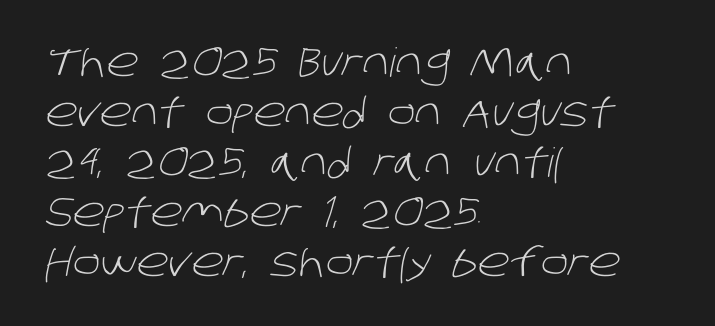
I'd call this a sans setting — the letters go barefoot. Short and long lines alike share a common starting point at left. Spacing verdict: proportional, widths tailored to each character. Clear beneath every line of the passage. Tracking value appears to be zero — textbook default spacing. Compared with a typical body face, this is equally light or lighter still.
